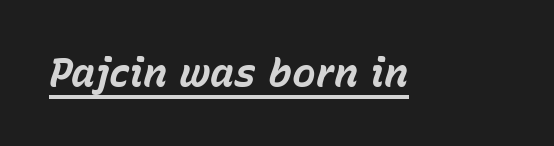
The image shows 40 px bold type, italic (leaning right); set normal letter spacing, underlined; low stroke contrast and a medium x-height.
